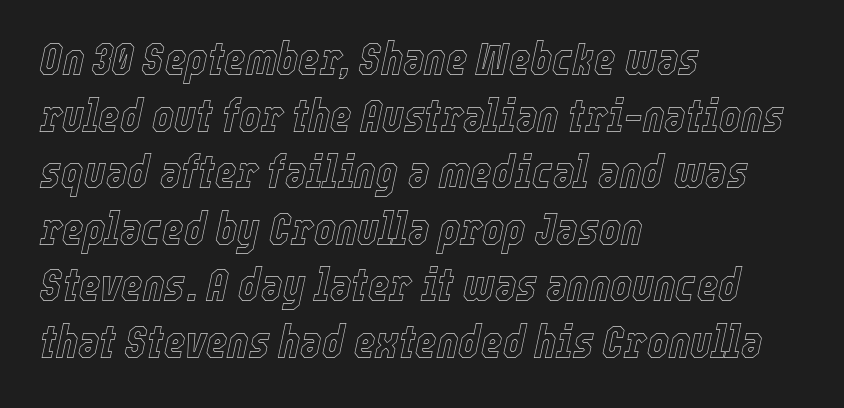
{"italic": "yes", "lean": "right", "slant_degrees": 12, "width": "condensed", "x_height": "medium", "monospaced": "no", "underline": "no", "align": "left", "line_spacing_ratio": 1.23, "letter_spacing": "normal", "letter_spacing_em": 0.0, "glyph_px": 46}
